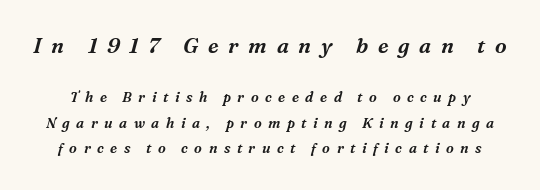
Q: Is the text italic (slanted)? A: Yes, it leans right by about 16 degrees.
Q: Is the text underlined? A: No.
Q: Is the spacing between letters normal or unusually wide? A: Unusually wide.
Q: Which block of text is set in a larger size, the first (top) or the second (bottom)? A: The first (top) one.
